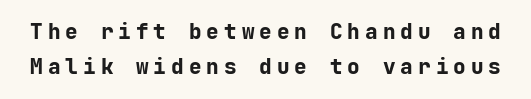
Q: Is the text bold? A: Yes.
Q: Is the text italic (slanted)? A: No, it is upright.
Q: Is the text underlined? A: No.
Q: Is the spacing between letters normal or unusually wide? A: Unusually wide.
Q: Is the spacing between lines tight, normal or loose? A: Normal.
